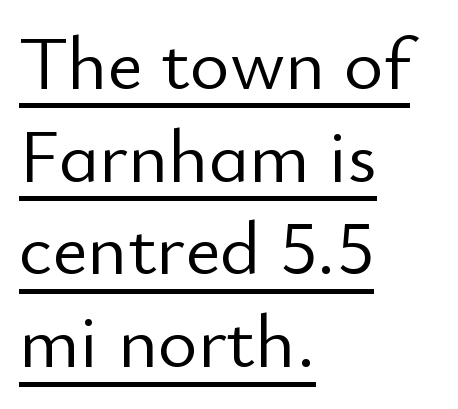
Q: Is the text bold? A: No.
Q: Is the text italic (slanted)? A: No, it is upright.
Q: Is the typeface a serif or a sans-serif typeface? A: Sans-serif.
Q: Is the text underlined? A: Yes.
Q: How is the paragraph aligned? A: Left-aligned.
Q: Is the spacing between letters normal or unusually wide? A: Normal.
Q: Width (condensed, normal, or wide)? A: Normal.
Q: Stroke contrast? A: Low.
Q: x-height? A: Small.
Q: Monospaced? A: No.
